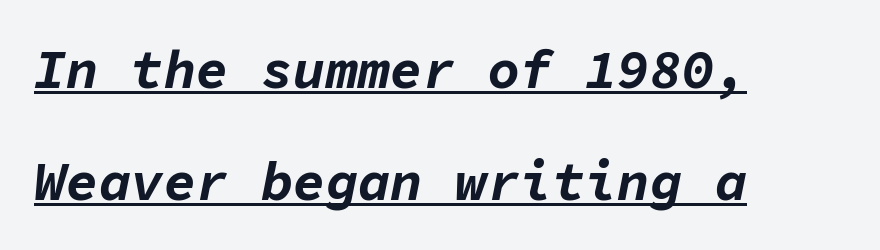
The image shows 54 px bold type, italic (leaning right), monospaced; set left-aligned, loose line spacing (2.08x), normal letter spacing, underlined; low stroke contrast and a medium x-height.
